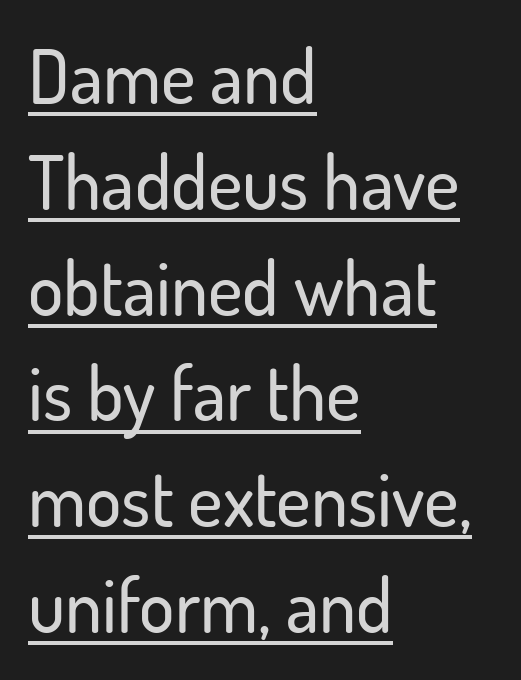
{"serif": "no", "italic": "no", "width": "normal", "stroke_contrast": "low", "x_height": "small", "monospaced": "no", "underline": "yes", "align": "left", "line_spacing": "normal", "line_spacing_ratio": 1.43, "letter_spacing": "normal", "letter_spacing_em": 0.0, "glyph_px": 74}
